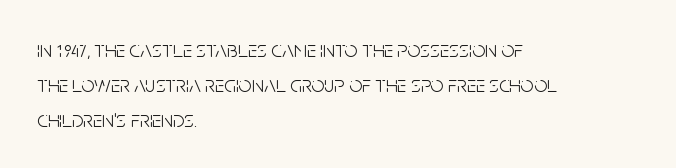
{"italic": "no", "bold": "no", "underline": "no", "align": "left", "line_spacing": "normal", "line_spacing_ratio": 1.52, "letter_spacing": "normal", "letter_spacing_em": 0.0, "glyph_px": 23}
